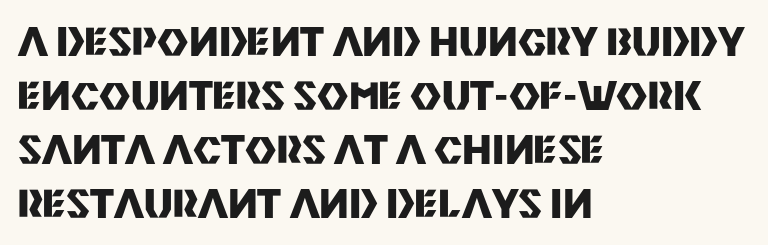
The image shows 38 px heavy sans-serif type, upright; set left-aligned, normal line spacing (1.42x), normal letter spacing, not underlined; medium stroke contrast and a large x-height.
